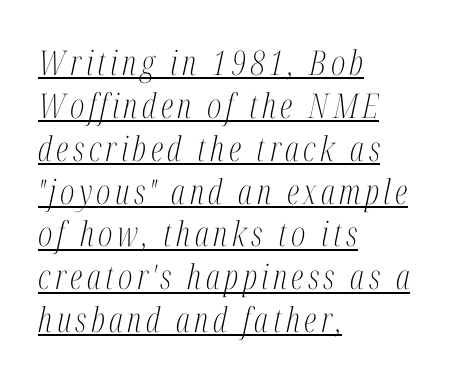
Observe the serifs anchoring each vertical stroke in this sample. Beneath each row of characters lies a ruled line. Horizontally, the lines are justified to the leading edge only. Quick note: interline space is typical. Emphasis-style slanted type is in use.
